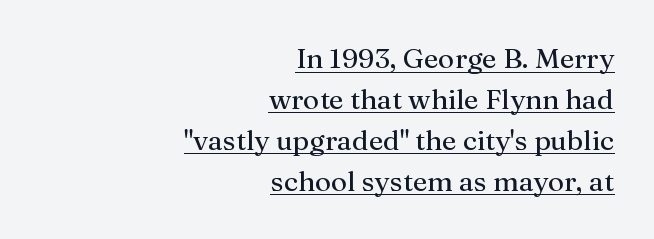
Casual observation: everything's shoved over to the right. Do the letters lean? They stand straight. The gaps between neighbouring characters are ordinary and unremarkable. Evenly set lines give the paragraph a standard silhouette. The strokes are not fattened; the text isn't bold.
